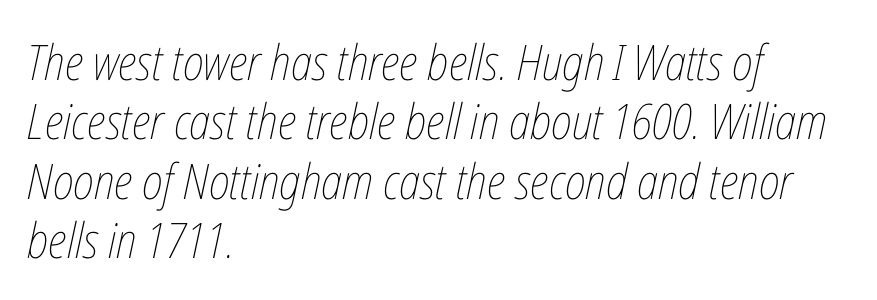
Look at the tracking — it's just the regular setting, nothing added. The lines in this sample share a left origin and differ only in where they stop. Nobody drew a line under any word here. Spacing verdict: proportional, widths tailored to each character. Italic? Definitely — the glyphs are oblique. Weight: in the light-to-regular range.
